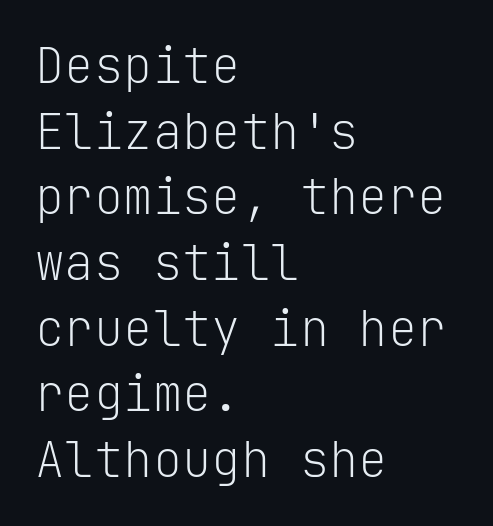
{"serif": "no", "italic": "no", "bold": "no", "weight": "light", "width": "normal", "stroke_contrast": "low", "x_height": "medium", "monospaced": "yes", "underline": "no", "align": "left", "line_spacing": "normal", "line_spacing_ratio": 1.34, "letter_spacing": "normal", "letter_spacing_em": 0.0, "glyph_px": 49}
